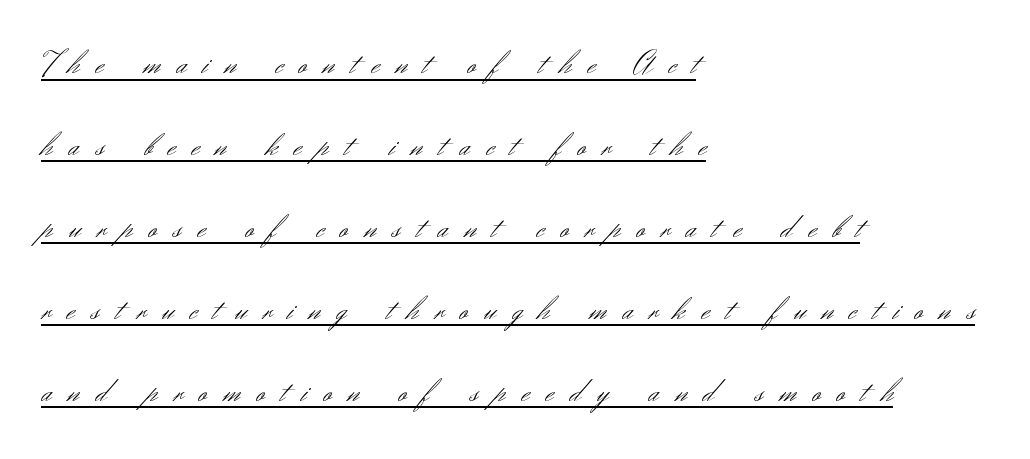
The image shows 34 px light sans-serif type; set left-aligned, loose line spacing (2.41x), unusually wide letter spacing (+0.48 em), underlined; medium stroke contrast and a small x-height.
